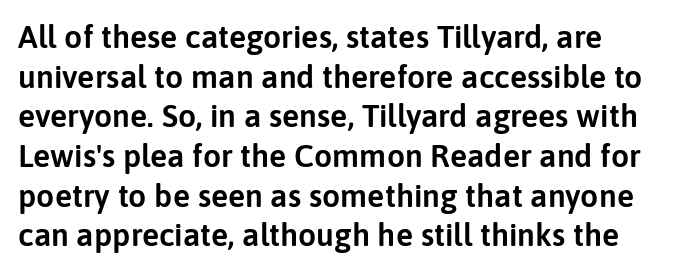
The image shows 32 px sans-serif type, upright; set line spacing 1.24x, normal letter spacing, not underlined; low stroke contrast and a medium x-height.
